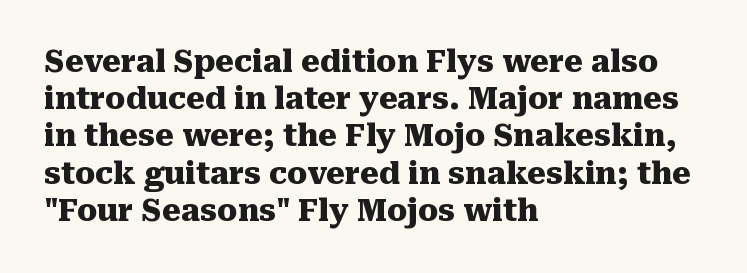
The image shows 30 px heavy serif type, upright; set left-aligned, line spacing 1.24x, normal letter spacing, not underlined; medium stroke contrast and a medium x-height.
